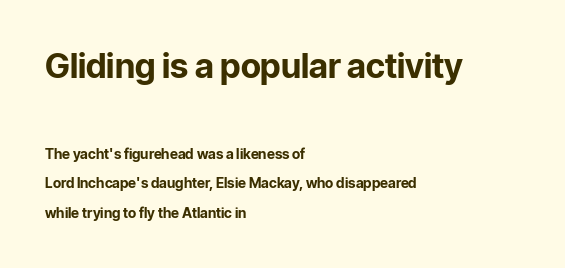
Q: Is the text bold? A: Yes.
Q: Is the text italic (slanted)? A: No, it is upright.
Q: Is the typeface a serif or a sans-serif typeface? A: Sans-serif.
Q: Is the text underlined? A: No.
Q: How is the paragraph aligned? A: Left-aligned.
Q: Is the spacing between letters normal or unusually wide? A: Normal.
Q: Is the spacing between lines tight, normal or loose? A: Loose.
Q: Which block of text is set in a larger size, the first (top) or the second (bottom)? A: The first (top) one.
Q: Width (condensed, normal, or wide)? A: Normal.
Q: Stroke contrast? A: Low.
Q: x-height? A: Medium.
Q: Monospaced? A: No.
